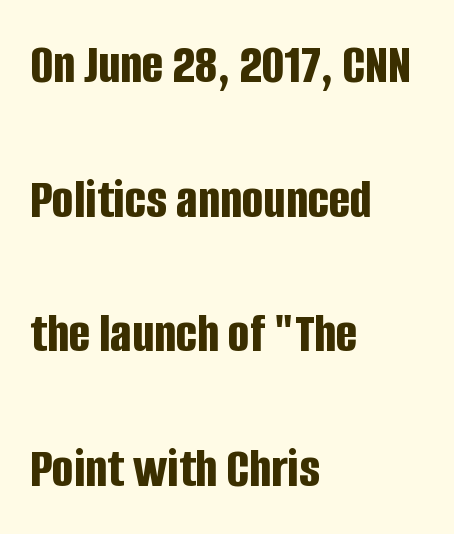
{"serif": "no", "italic": "no", "bold": "yes", "weight": "bold", "width": "condensed", "stroke_contrast": "low", "x_height": "large", "monospaced": "no", "underline": "no", "align": "left", "line_spacing": "loose", "line_spacing_ratio": 2.36, "letter_spacing": "normal", "letter_spacing_em": 0.0, "glyph_px": 57}
